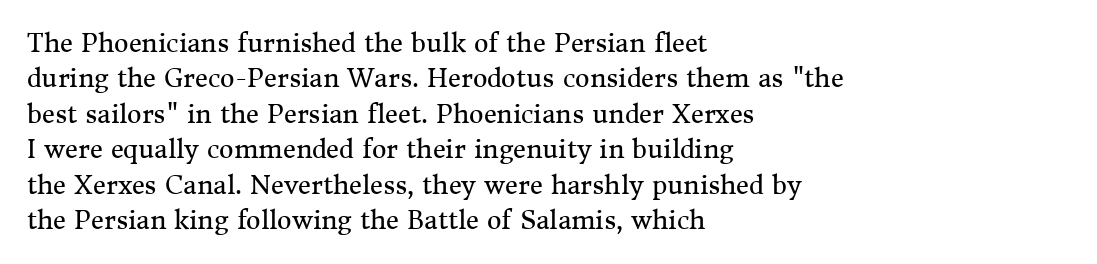
The image shows 25 px text type, upright; set left-aligned, normal line spacing (1.42x), normal letter spacing, not underlined.
